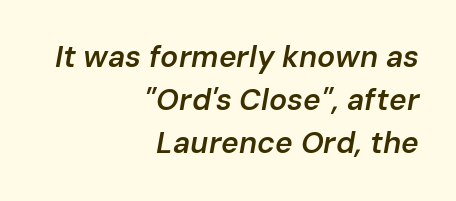
{"italic": "yes", "lean": "right", "slant_degrees": 10, "bold": "semi", "weight": "semibold", "width": "normal", "stroke_contrast": "low", "x_height": "medium", "monospaced": "no", "underline": "no", "align": "right", "line_spacing": "normal", "line_spacing_ratio": 1.44, "letter_spacing": "normal", "letter_spacing_em": 0.0, "glyph_px": 30}
